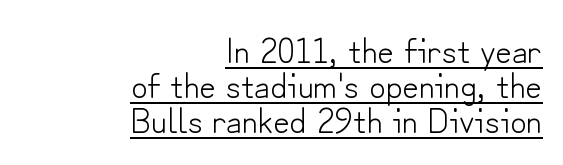
The image shows 36 px light sans-serif type, upright; set right-aligned, tight line spacing (0.97x), normal letter spacing, underlined; low stroke contrast and a small x-height.
